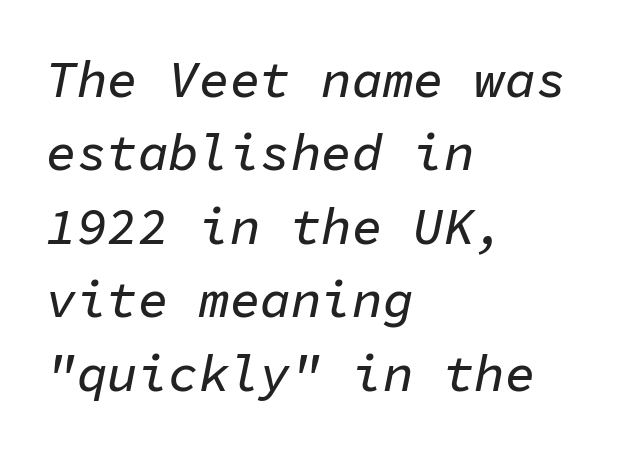
The passage shown stacks its lines at a standard gap. The zone under the glyphs is completely vacant. Reading down the block, your eye returns to a fixed left position each line. Observe the lean: these are italic letterforms.
